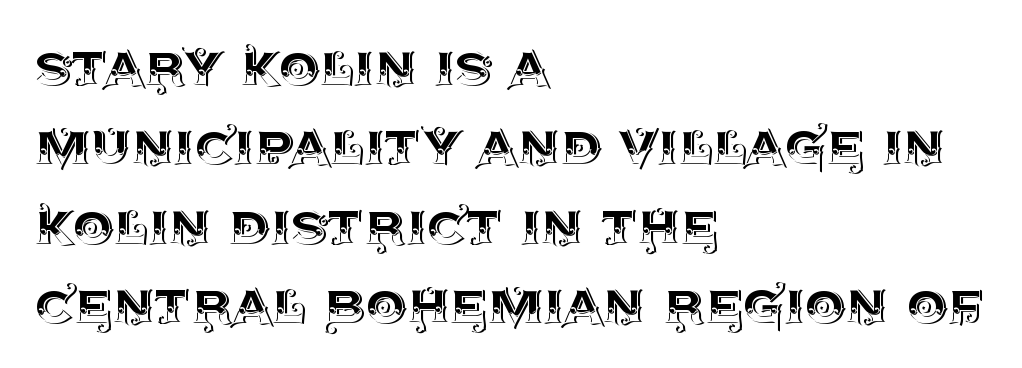
The image shows 65 px text type, upright; set left-aligned, line spacing 1.22x, normal letter spacing, not underlined; a large x-height.
